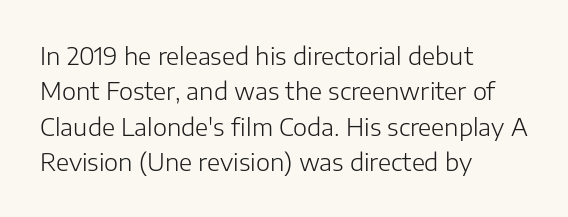
Tracking value appears to be zero — textbook default spacing. Posture: straight, roman, zero tilt. Leftover space on each line is placed entirely after the last word. This is not heavy type; no bold has been used.
